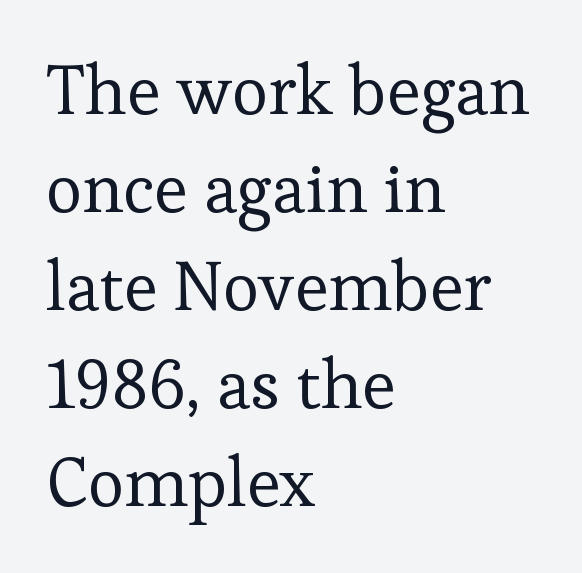
Q: Is the text bold? A: No.
Q: Is the text italic (slanted)? A: No, it is upright.
Q: Is the typeface a serif or a sans-serif typeface? A: Serif.
Q: Is the text underlined? A: No.
Q: How is the paragraph aligned? A: Left-aligned.
Q: Is the spacing between letters normal or unusually wide? A: Normal.
Q: Is the spacing between lines tight, normal or loose? A: Normal.
Q: Width (condensed, normal, or wide)? A: Normal.
Q: Stroke contrast? A: Low.
Q: x-height? A: Medium.
Q: Monospaced? A: No.
